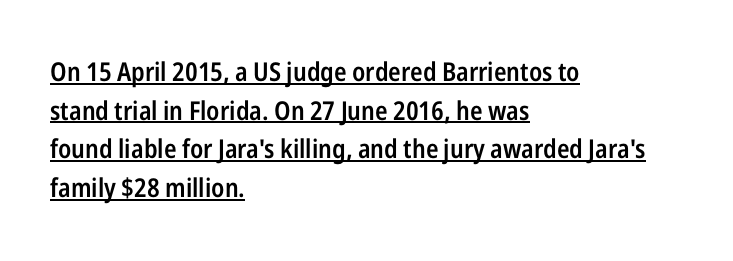
{"italic": "no", "bold": "semi", "underline": "yes", "align": "left", "line_spacing": "normal", "line_spacing_ratio": 1.49, "letter_spacing": "normal", "letter_spacing_em": 0.0, "glyph_px": 26}
